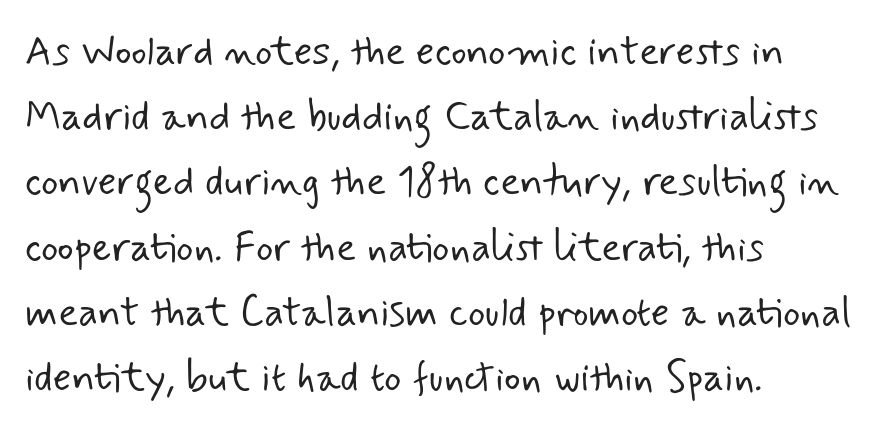
Q: Is the text bold? A: No.
Q: Is the typeface a serif or a sans-serif typeface? A: Sans-serif.
Q: Is the text underlined? A: No.
Q: How is the paragraph aligned? A: Left-aligned.
Q: Is the spacing between letters normal or unusually wide? A: Normal.
Q: Is the spacing between lines tight, normal or loose? A: Normal.
Q: Width (condensed, normal, or wide)? A: Normal.
Q: Stroke contrast? A: Low.
Q: x-height? A: Small.
Q: Monospaced? A: No.
